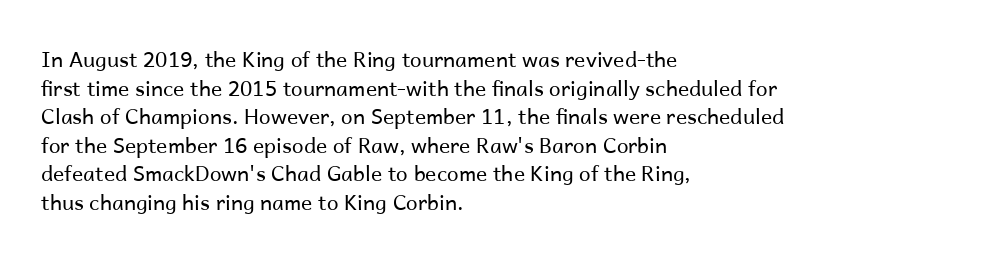
Q: Is the text bold? A: No.
Q: Is the text italic (slanted)? A: No, it is upright.
Q: Is the text underlined? A: No.
Q: How is the paragraph aligned? A: Left-aligned.
Q: Is the spacing between letters normal or unusually wide? A: Normal.
Q: Is the spacing between lines tight, normal or loose? A: Normal.
